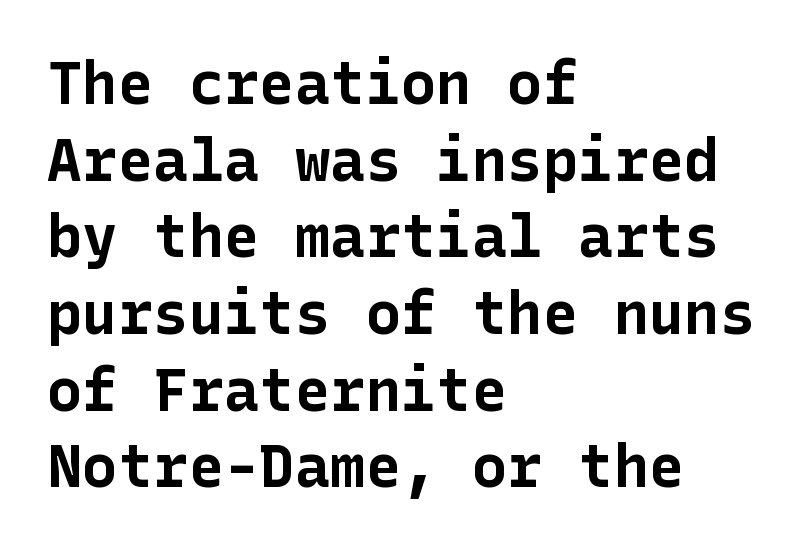
Q: Is the text bold? A: Yes.
Q: Is the text italic (slanted)? A: No, it is upright.
Q: Is the typeface a serif or a sans-serif typeface? A: Sans-serif.
Q: Is the text underlined? A: No.
Q: How is the paragraph aligned? A: Left-aligned.
Q: Is the spacing between letters normal or unusually wide? A: Normal.
Q: Is the spacing between lines tight, normal or loose? A: Normal.
Q: Width (condensed, normal, or wide)? A: Normal.
Q: Stroke contrast? A: Low.
Q: x-height? A: Medium.
